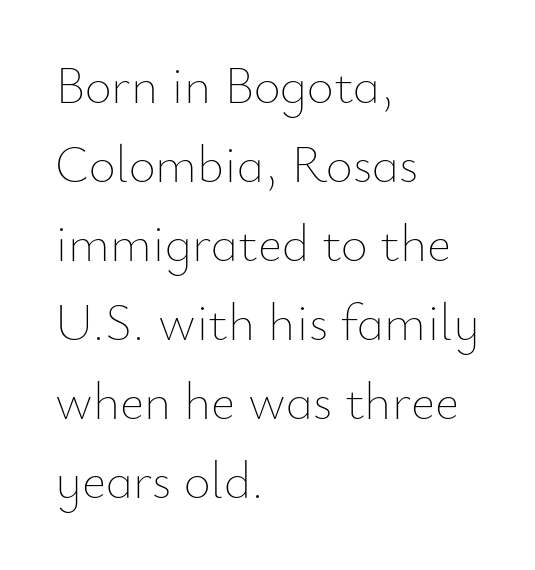
The image shows 52 px thin type, upright; set left-aligned, normal line spacing (1.52x), normal letter spacing, not underlined; low stroke contrast and a small x-height.
